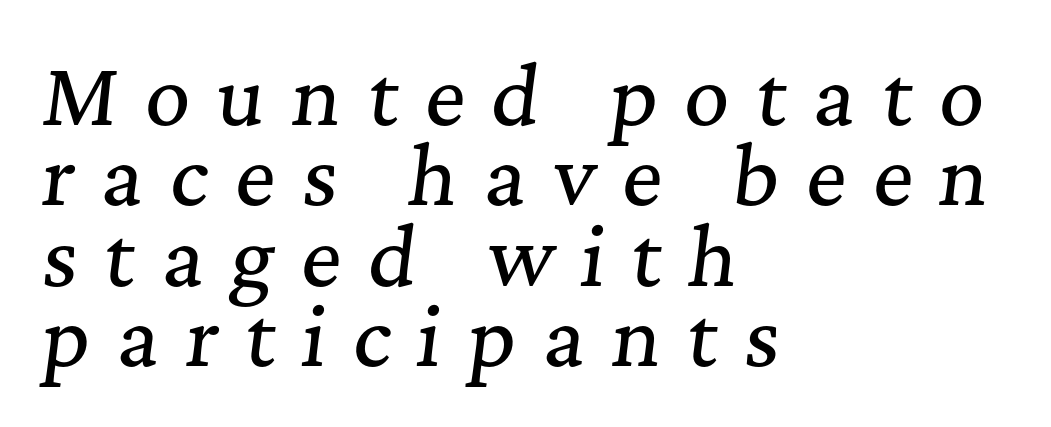
These lines huddle together more closely than default settings would place them. Nobody drew a line under any word here. The rendering uses natural spacing where letterforms have individual widths. Teacher's note: observe the even left margin — that is flush-left alignment. Spacing between characters has been opened up far beyond the box default.
